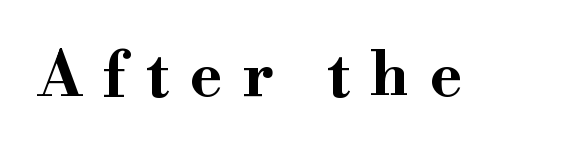
{"serif": "yes", "italic": "no", "bold": "yes", "weight": "bold", "width": "wide", "stroke_contrast": "high", "x_height": "small", "monospaced": "no", "underline": "no", "letter_spacing": "wide", "letter_spacing_em": 0.34, "glyph_px": 62}
